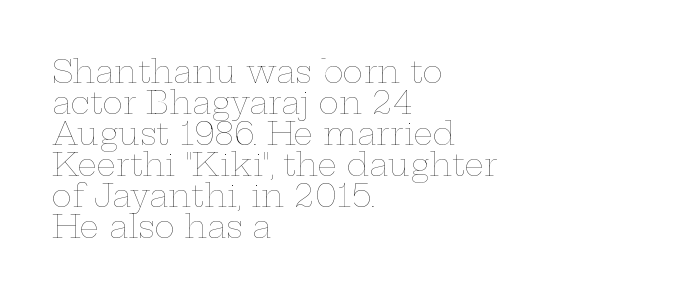
Q: Is the text bold? A: No.
Q: Is the text italic (slanted)? A: No, it is upright.
Q: Is the text underlined? A: No.
Q: How is the paragraph aligned? A: Left-aligned.
Q: Is the spacing between letters normal or unusually wide? A: Normal.
Q: Is the spacing between lines tight, normal or loose? A: Tight.
Q: Width (condensed, normal, or wide)? A: Wide.
Q: Stroke contrast? A: Low.
Q: x-height? A: Medium.
Q: Monospaced? A: No.
